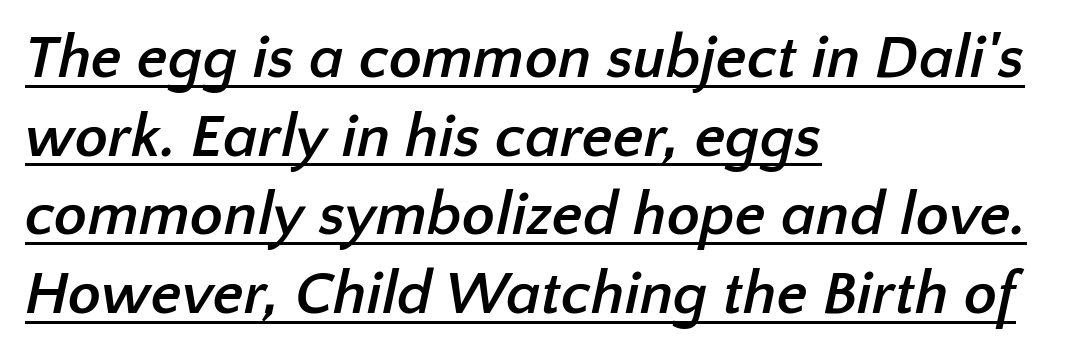
The typesetting leans heavy: a genuine bold. Letterform terminals end flat and unadorned throughout the passage. Does the leading feel generous? No, just average. The rendering uses natural spacing where letterforms have individual widths. This rendering uses left alignment, leaving the right contour irregular.
